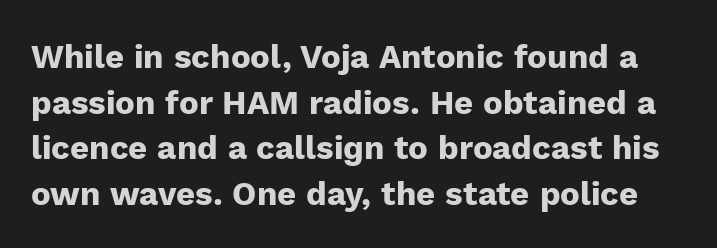
Q: Is the text bold? A: Yes.
Q: Is the text italic (slanted)? A: No, it is upright.
Q: Is the typeface a serif or a sans-serif typeface? A: Sans-serif.
Q: Is the text underlined? A: No.
Q: Is the spacing between letters normal or unusually wide? A: Normal.
Q: Is the spacing between lines tight, normal or loose? A: Normal.
Q: Width (condensed, normal, or wide)? A: Normal.
Q: Stroke contrast? A: Low.
Q: x-height? A: Medium.
Q: Monospaced? A: No.
